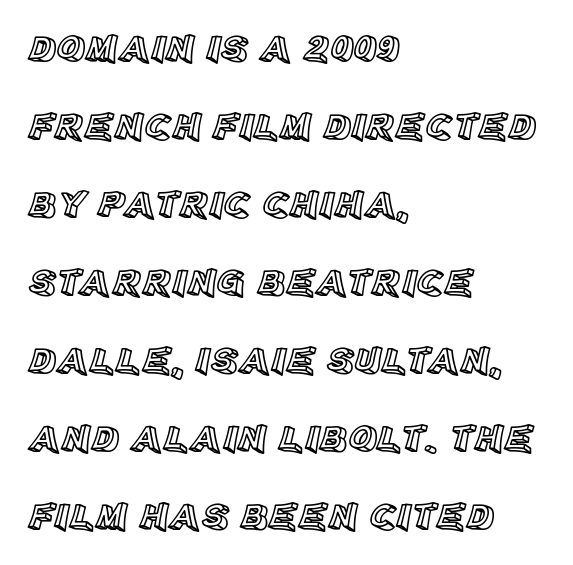
Q: Is the text italic (slanted)? A: Yes.
Q: Is the text underlined? A: No.
Q: How is the paragraph aligned? A: Left-aligned.
Q: Is the spacing between letters normal or unusually wide? A: Normal.
Q: Is the spacing between lines tight, normal or loose? A: Loose.
Q: Width (condensed, normal, or wide)? A: Normal.
Q: x-height? A: Large.
Q: Monospaced? A: No.
